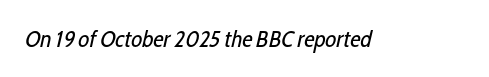
Q: Is the text bold? A: No.
Q: Is the text underlined? A: No.
Q: Is the spacing between letters normal or unusually wide? A: Normal.
